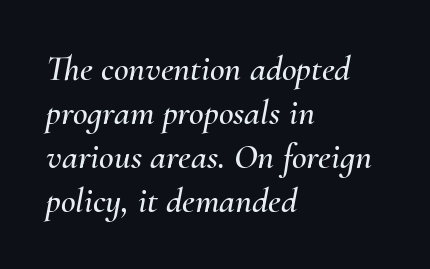
Q: Is the text italic (slanted)? A: Yes, it leans right by about 10 degrees.
Q: Is the text underlined? A: No.
Q: How is the paragraph aligned? A: Left-aligned.
Q: Is the spacing between letters normal or unusually wide? A: Normal.
Q: Width (condensed, normal, or wide)? A: Normal.
Q: Stroke contrast? A: Medium.
Q: x-height? A: Small.
Q: Monospaced? A: No.
